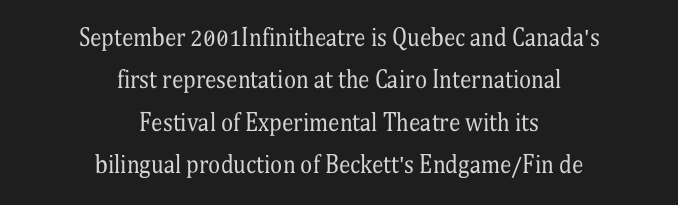
The image shows 23 px text type, upright; set centered, line spacing 1.84x, normal letter spacing, not underlined.
